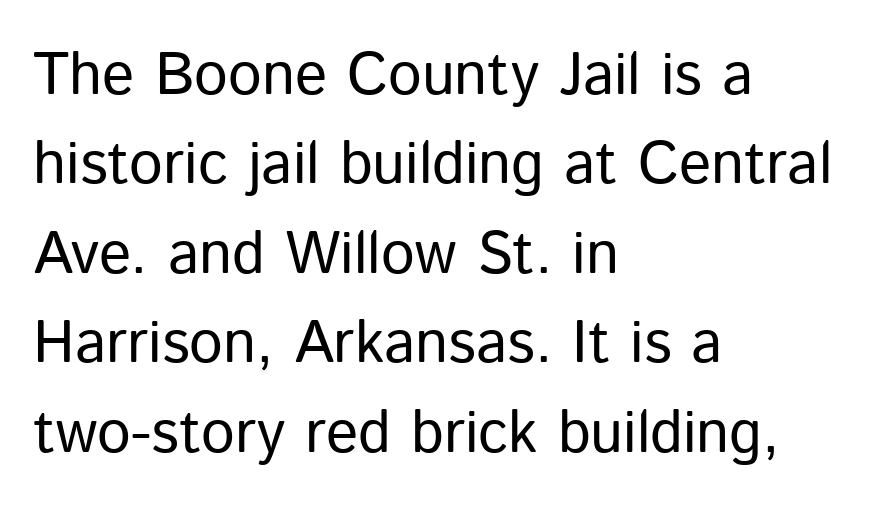
The image shows 60 px regular-weight sans-serif type, upright; set left-aligned, normal line spacing (1.49x), normal letter spacing, not underlined; low stroke contrast and a medium x-height.
